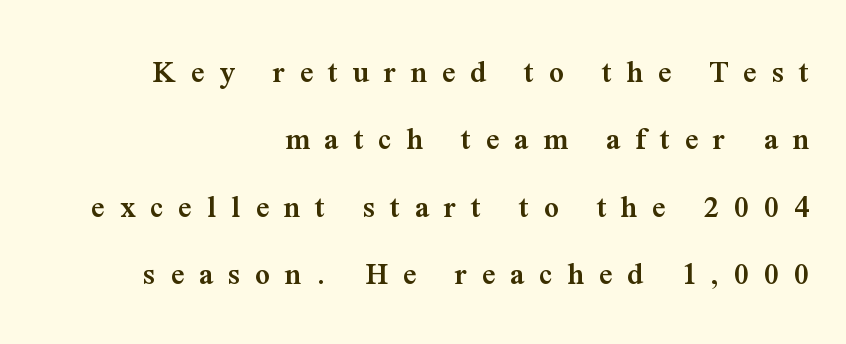
The image shows 33 px semibold serif type, upright; set right-aligned, loose line spacing (2.04x), unusually wide letter spacing (+0.45 em), not underlined; medium stroke contrast and a medium x-height.
